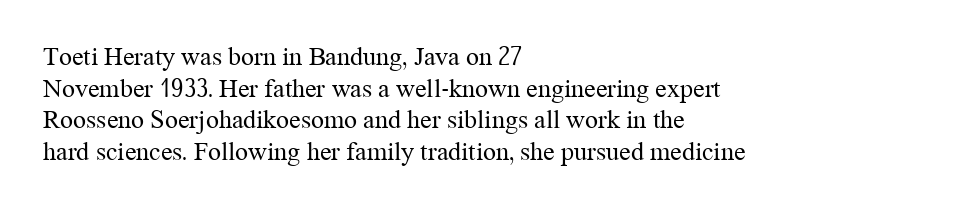
The image shows 26 px text type, upright; set left-aligned, line spacing 1.22x, normal letter spacing, not underlined.
